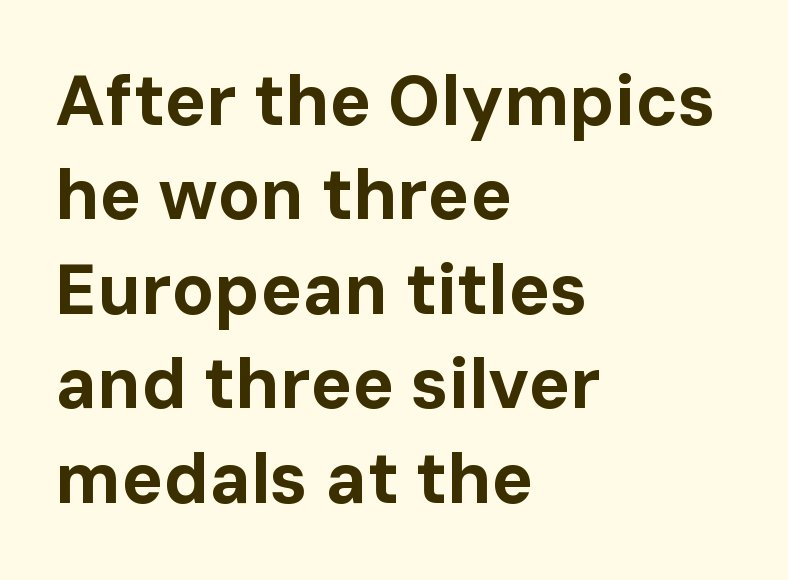
{"serif": "no", "italic": "no", "bold": "yes", "weight": "bold", "width": "normal", "stroke_contrast": "low", "x_height": "medium", "monospaced": "no", "underline": "no", "align": "left", "line_spacing": "normal", "line_spacing_ratio": 1.35, "letter_spacing": "normal", "letter_spacing_em": 0.0, "glyph_px": 70}
